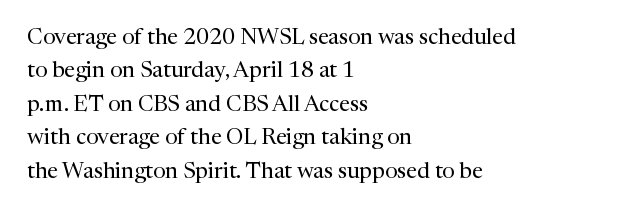
The image shows 22 px text type, upright; set left-aligned, normal line spacing (1.52x), normal letter spacing, not underlined.
